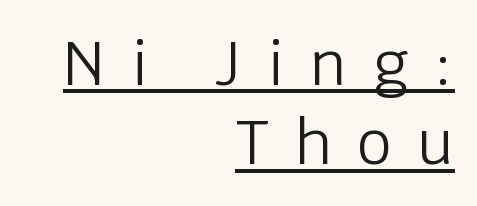
Spacing verdict: proportional, widths tailored to each character. The tracking reads as deliberately expanded to a designer's eye. One-word summary of the alignment: right. Grotesque or geometric, the face here clearly has no serifs. The face looks like a standard text weight, possibly lighter. Summary of vertical rhythm: regular, with standard interline spacing.
